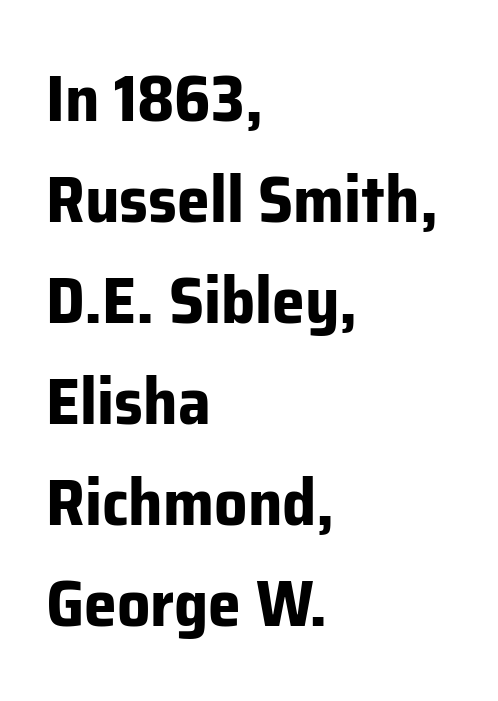
{"serif": "no", "italic": "no", "bold": "yes", "weight": "bold", "width": "normal", "stroke_contrast": "low", "x_height": "medium", "monospaced": "no", "underline": "no", "align": "left", "line_spacing": "normal", "line_spacing_ratio": 1.53, "letter_spacing": "normal", "letter_spacing_em": 0.0, "glyph_px": 66}
